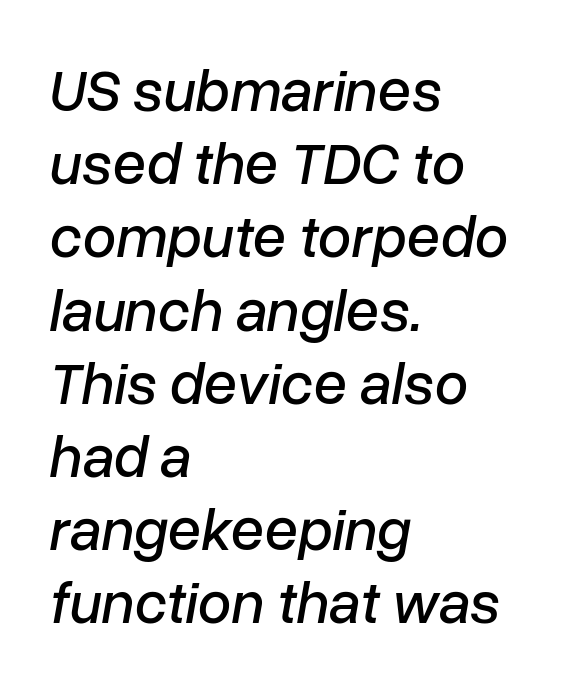
The image shows 60 px text type, italic (leaning right); set left-aligned, line spacing 1.22x, normal letter spacing, not underlined; low stroke contrast and a medium x-height.
